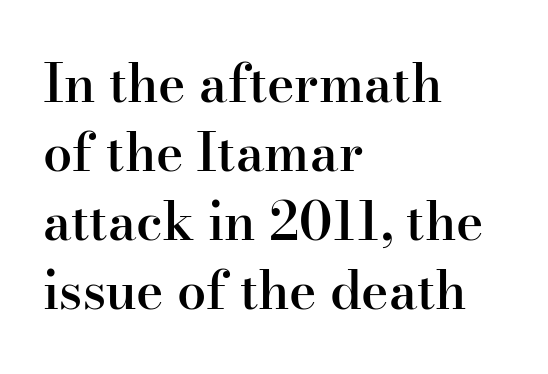
The image shows 52 px semibold serif type, upright; set left-aligned, normal line spacing (1.33x), normal letter spacing, not underlined; high stroke contrast and a small x-height.
